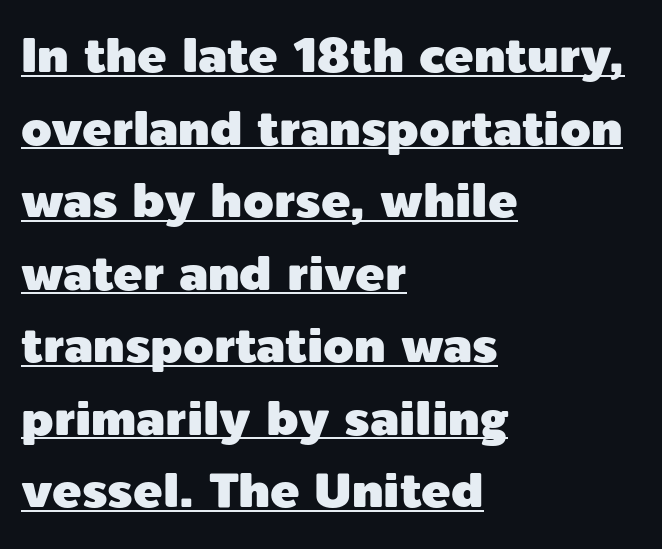
The image shows 49 px sans-serif type, upright; set left-aligned, normal line spacing (1.48x), normal letter spacing, underlined; a medium x-height.
